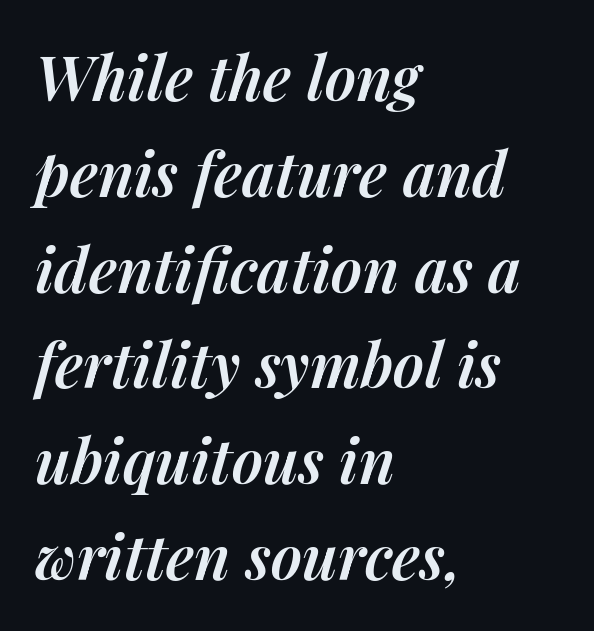
The compositor pushed each line to the left boundary. The baseline area is clear. Character widths vary here, with narrow letters taking less room than wide ones. Words appear dense and cohesive because spacing is normal. The lettering tilts uniformly, giving the passage an italic look. The glyphs have the mass of a demibold cut, below bold.
